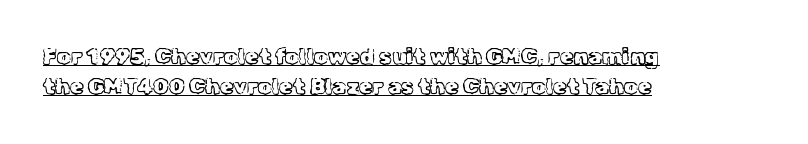
The image shows 22 px text type, upright; set left-aligned, normal line spacing (1.38x), normal letter spacing, underlined.
